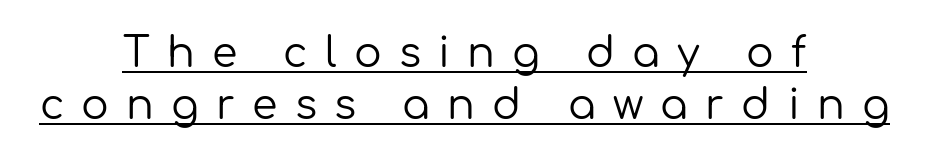
The rendered words wear a rule along their underside. The letters advance in unequal steps, a hallmark of proportional type. The whitespace from short lines is split evenly between both sides. Letters have the restrained weight of plain body copy at most. Letterform terminals end flat and unadorned throughout the passage. Honestly, the row spacing looks completely unremarkable.
